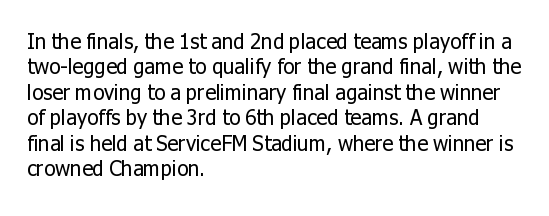
{"italic": "no", "bold": "no", "underline": "no", "align": "left", "line_spacing_ratio": 1.21, "letter_spacing": "normal", "letter_spacing_em": 0.0, "glyph_px": 21}
